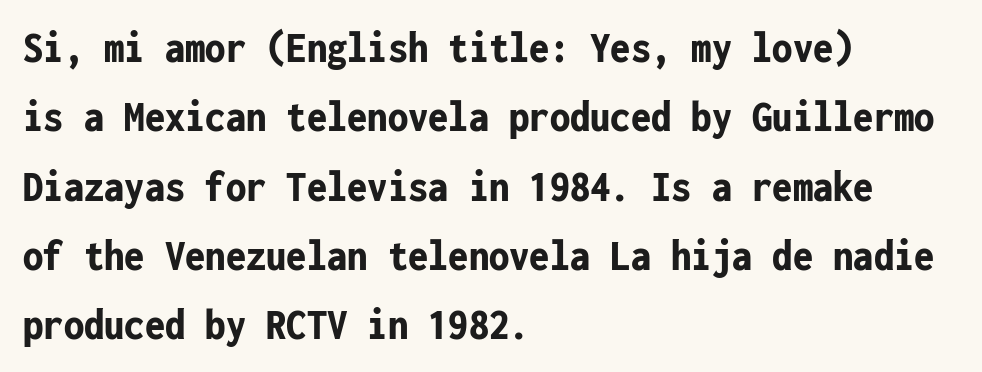
The image shows 45 px bold, condensed sans-serif type, upright, monospaced; set left-aligned, normal line spacing (1.54x), normal letter spacing, not underlined; low stroke contrast and a medium x-height.
